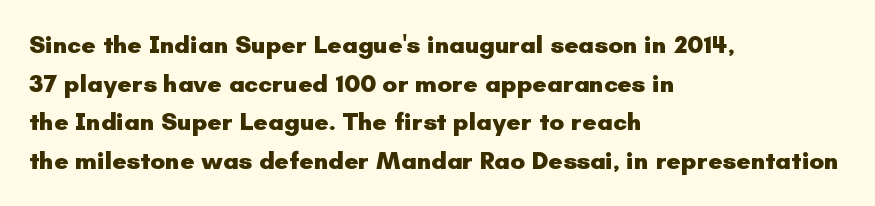
The image shows 25 px bold type, upright; set left-aligned, normal line spacing (1.55x), normal letter spacing, not underlined.
